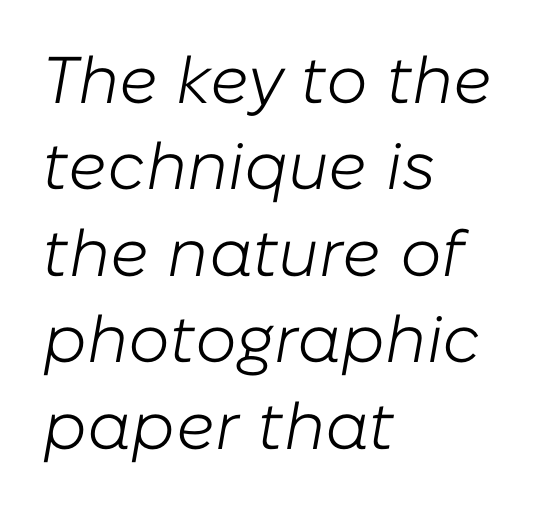
Q: Is the text bold? A: No.
Q: Is the text italic (slanted)? A: Yes, it leans right by about 10 degrees.
Q: Is the text underlined? A: No.
Q: How is the paragraph aligned? A: Left-aligned.
Q: Is the spacing between letters normal or unusually wide? A: Normal.
Q: Is the spacing between lines tight, normal or loose? A: Normal.
Q: Width (condensed, normal, or wide)? A: Normal.
Q: Stroke contrast? A: Low.
Q: x-height? A: Medium.
Q: Monospaced? A: No.
